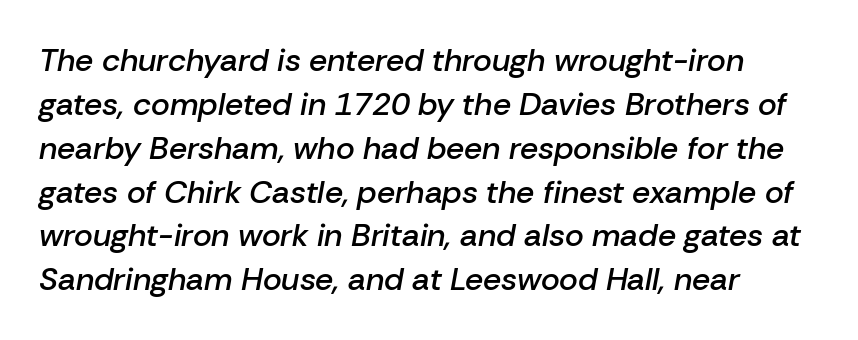
The image shows 32 px semibold type, italic (leaning right); set left-aligned, normal line spacing (1.37x), normal letter spacing, not underlined; low stroke contrast and a medium x-height.
